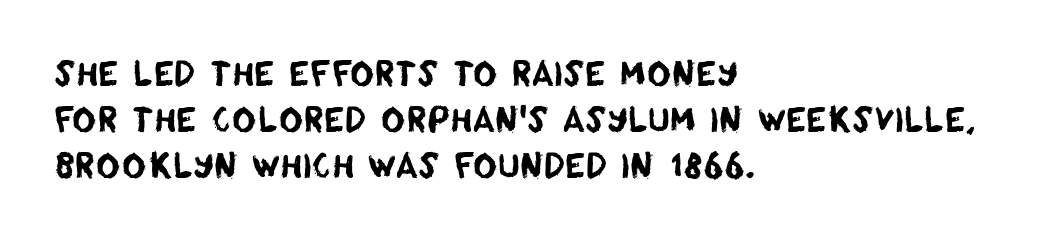
Nobody touched the tracking dial on this one. Is there much room between lines? A standard amount, neither cramped nor airy. Notice how the passage keeps a crisp vertical edge on the left only. Examine the stroke ends and you'll find no serifs. Bare-footed words on every line. Each letter keeps its own natural width here, so spacing adapts to shape.
